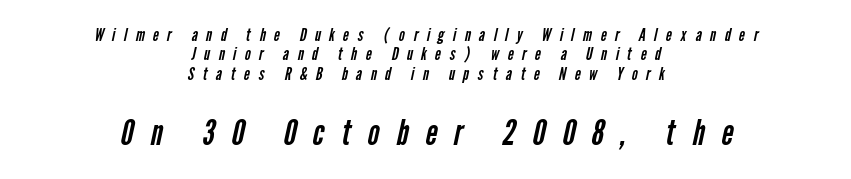
The image shows 36 px regular-weight, condensed sans-serif type; set centered, tight line spacing (1.08x), unusually wide letter spacing (+0.47 em), not underlined; the second (bottom) block is 2.0x larger; low stroke contrast and a medium x-height.
